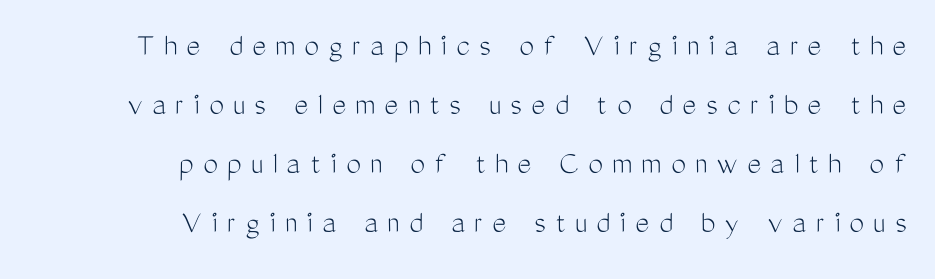
Plain, unruled lines of type. The font's upright variant was chosen for this text. The compositor pushed each line to the right boundary. Stems here are at most as thick as an everyday book face. Spacing verdict: proportional, widths tailored to each character. Regarding serifs, this sample does without them.
